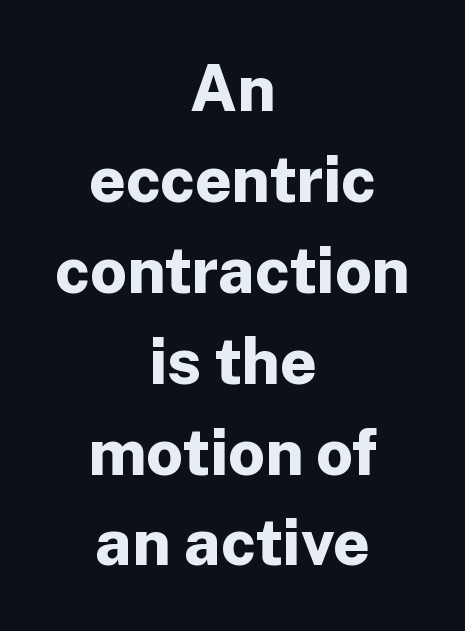
Q: Is the text bold? A: Yes.
Q: Is the text italic (slanted)? A: No, it is upright.
Q: Is the typeface a serif or a sans-serif typeface? A: Sans-serif.
Q: Is the text underlined? A: No.
Q: How is the paragraph aligned? A: Centered.
Q: Is the spacing between letters normal or unusually wide? A: Normal.
Q: Is the spacing between lines tight, normal or loose? A: Normal.
Q: Width (condensed, normal, or wide)? A: Normal.
Q: Stroke contrast? A: Low.
Q: x-height? A: Medium.
Q: Monospaced? A: No.
